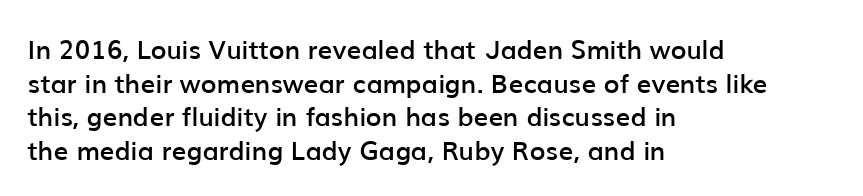
Q: Is the text bold? A: Semi-bold.
Q: Is the text italic (slanted)? A: No, it is upright.
Q: Is the text underlined? A: No.
Q: How is the paragraph aligned? A: Left-aligned.
Q: Is the spacing between letters normal or unusually wide? A: Normal.
Q: Is the spacing between lines tight, normal or loose? A: Normal.
